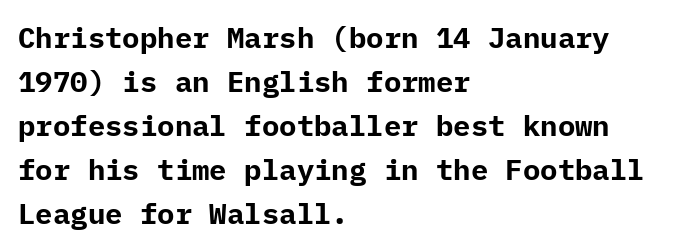
No italicization has been applied; the sample stays upright. Students, observe: this is what conventionally led text looks like. Compared with an ordinary text face, these strokes are far heavier — a full bold. Typeset ragged right — the left edge is the straight one. No extra tracking has been applied to these lines. Examine the stroke ends and you'll find no serifs.
